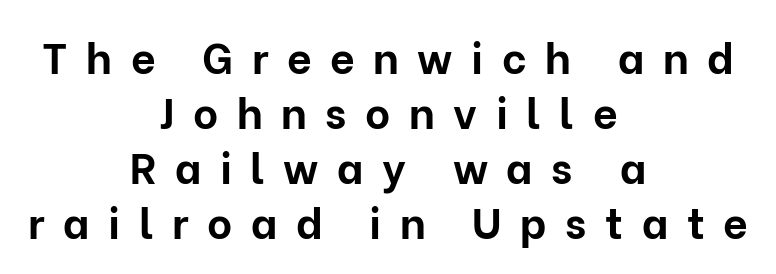
The image shows 43 px bold sans-serif type, upright; set centered, normal line spacing (1.28x), unusually wide letter spacing (+0.43 em), not underlined; low stroke contrast and a medium x-height.
